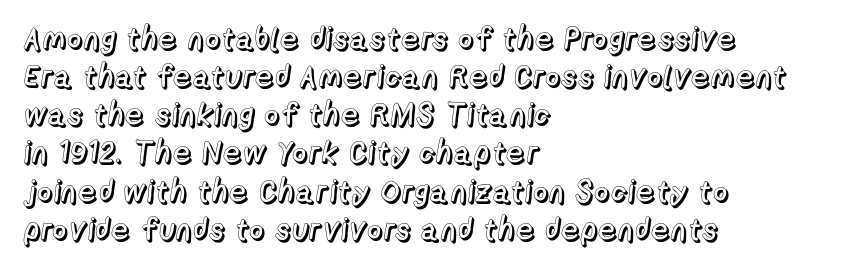
{"width": "normal", "x_height": "medium", "monospaced": "no", "underline": "no", "align": "left", "line_spacing_ratio": 1.23, "letter_spacing": "normal", "letter_spacing_em": 0.0, "glyph_px": 31}
